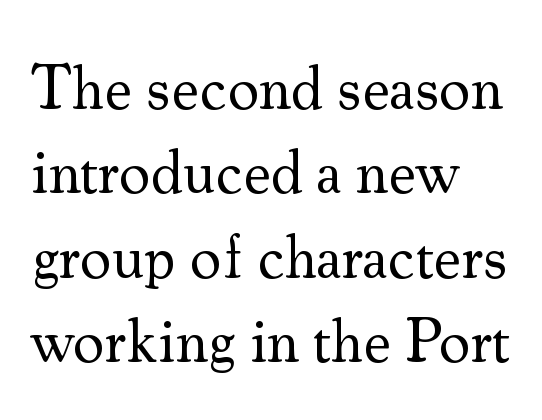
Q: Is the text bold? A: No.
Q: Is the text italic (slanted)? A: No, it is upright.
Q: Is the typeface a serif or a sans-serif typeface? A: Serif.
Q: Is the text underlined? A: No.
Q: How is the paragraph aligned? A: Left-aligned.
Q: Is the spacing between letters normal or unusually wide? A: Normal.
Q: Is the spacing between lines tight, normal or loose? A: Normal.
Q: Width (condensed, normal, or wide)? A: Normal.
Q: Stroke contrast? A: Medium.
Q: x-height? A: Small.
Q: Monospaced? A: No.
